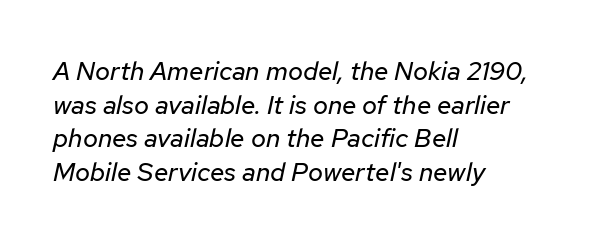
The image shows 26 px text type, italic (leaning right); set left-aligned, normal line spacing (1.29x), normal letter spacing, not underlined.
